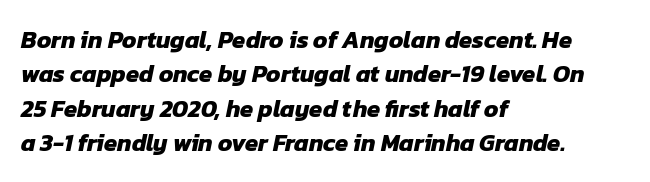
Caption: bold face, heavy strokes. Notice how descenders clear the ascenders below comfortably — that's standard leading. The specimen omits any rule beneath the text block's lines. Words appear dense and cohesive because spacing is normal. Visually the block forms a straight wall on the left and a jagged coastline on the right.
